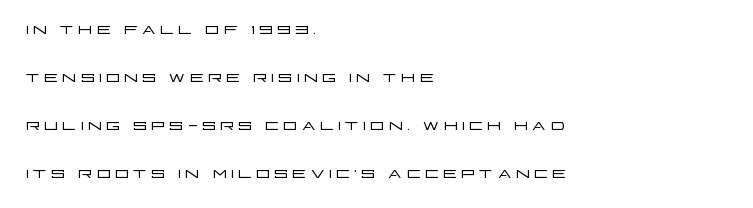
The image shows 23 px text type, upright; set left-aligned, loose line spacing (2.08x), not underlined.
